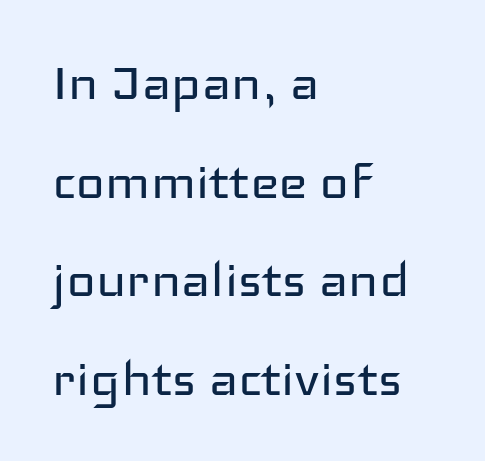
Q: Is the text bold? A: No.
Q: Is the text italic (slanted)? A: No, it is upright.
Q: Is the typeface a serif or a sans-serif typeface? A: Sans-serif.
Q: Is the text underlined? A: No.
Q: How is the paragraph aligned? A: Left-aligned.
Q: Is the spacing between letters normal or unusually wide? A: Normal.
Q: Is the spacing between lines tight, normal or loose? A: Normal.
Q: Width (condensed, normal, or wide)? A: Wide.
Q: Stroke contrast? A: Low.
Q: x-height? A: Medium.
Q: Monospaced? A: No.
